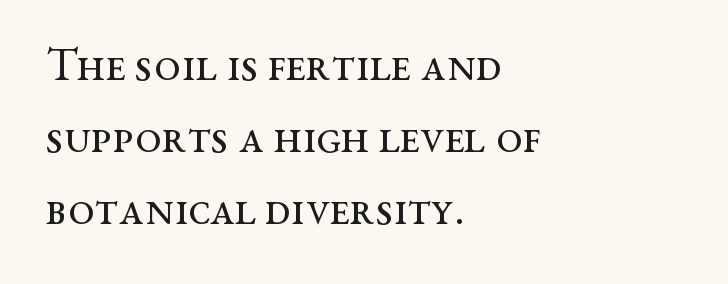
{"serif": "yes", "italic": "no", "bold": "no", "weight": "regular", "width": "wide", "stroke_contrast": "medium", "x_height": "medium", "monospaced": "no", "underline": "no", "align": "left", "line_spacing": "normal", "line_spacing_ratio": 1.53, "letter_spacing": "normal", "letter_spacing_em": 0.0, "glyph_px": 47}
